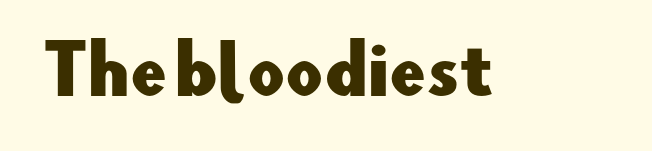
Serif or sans? Sans — the stroke terminals are bare. Think of a printed novel: that variable character pitch is what you see here. The specimen reads as upright at a glance. Does extra space separate the letters? No, they use regular spacing. Anything drawn beneath the words? Only blank space.
